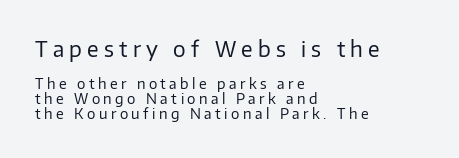
Q: Is the text bold? A: No.
Q: Is the text italic (slanted)? A: No, it is upright.
Q: Is the text underlined? A: No.
Q: How is the paragraph aligned? A: Left-aligned.
Q: Is the spacing between letters normal or unusually wide? A: Unusually wide.
Q: Is the spacing between lines tight, normal or loose? A: Tight.
Q: Which block of text is set in a larger size, the first (top) or the second (bottom)? A: The first (top) one.
